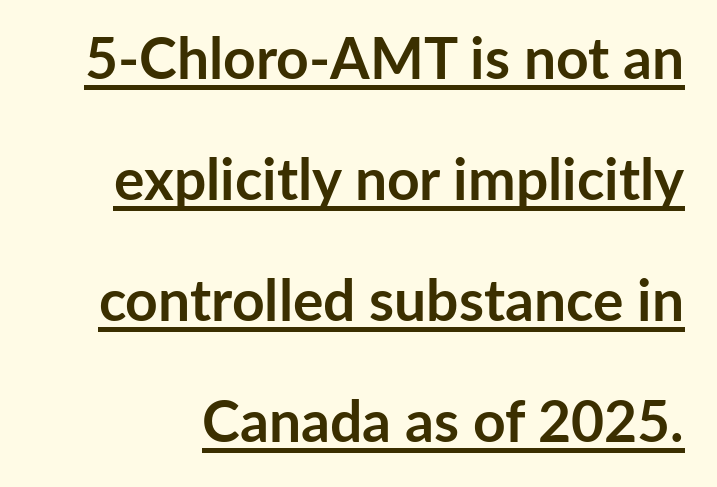
These lines were composed using upright roman letters. A continuous stroke trails under the words, as in a hyperlink. Words appear dense and cohesive because spacing is normal. Strong, thick strokes mark this as bold type.
